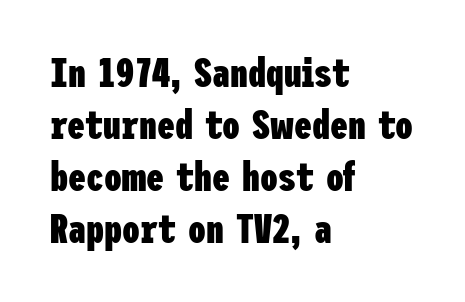
Does the type have serifs? No, each stem ends abruptly. The passage shown is emphatically bold. Notice how descenders clear the ascenders below comfortably — that's standard leading. Short note: letters normally spaced. Short and long lines alike share a common starting point at left. Quick note: underline off.
